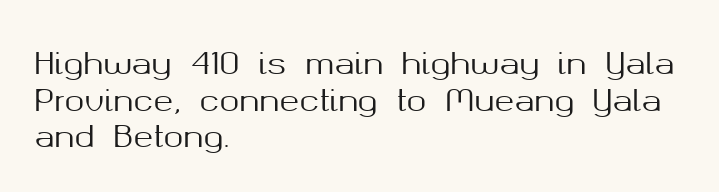
Q: Is the text italic (slanted)? A: No, it is upright.
Q: Is the typeface a serif or a sans-serif typeface? A: Sans-serif.
Q: Is the text underlined? A: No.
Q: How is the paragraph aligned? A: Left-aligned.
Q: Is the spacing between letters normal or unusually wide? A: Normal.
Q: Width (condensed, normal, or wide)? A: Normal.
Q: Stroke contrast? A: Medium.
Q: x-height? A: Medium.
Q: Monospaced? A: No.
